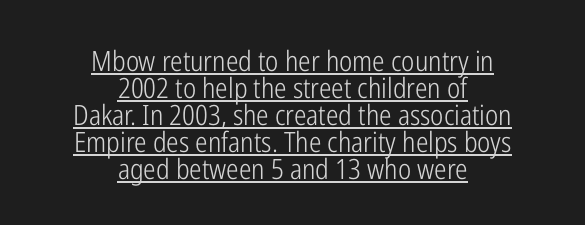
Q: Is the text bold? A: No.
Q: Is the text italic (slanted)? A: No, it is upright.
Q: Is the typeface a serif or a sans-serif typeface? A: Sans-serif.
Q: Is the text underlined? A: Yes.
Q: How is the paragraph aligned? A: Centered.
Q: Is the spacing between letters normal or unusually wide? A: Normal.
Q: Is the spacing between lines tight, normal or loose? A: Tight.
Q: Width (condensed, normal, or wide)? A: Condensed.
Q: Stroke contrast? A: Low.
Q: x-height? A: Medium.
Q: Monospaced? A: No.
